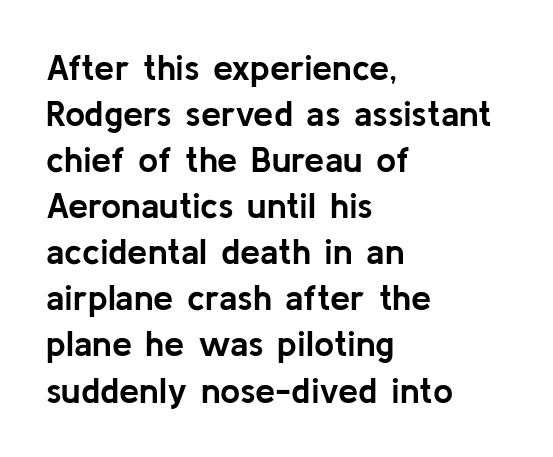
Q: Is the text bold? A: Yes.
Q: Is the text italic (slanted)? A: No, it is upright.
Q: Is the typeface a serif or a sans-serif typeface? A: Sans-serif.
Q: Is the text underlined? A: No.
Q: How is the paragraph aligned? A: Left-aligned.
Q: Is the spacing between letters normal or unusually wide? A: Normal.
Q: Is the spacing between lines tight, normal or loose? A: Normal.
Q: Width (condensed, normal, or wide)? A: Normal.
Q: Stroke contrast? A: Low.
Q: x-height? A: Medium.
Q: Monospaced? A: No.
